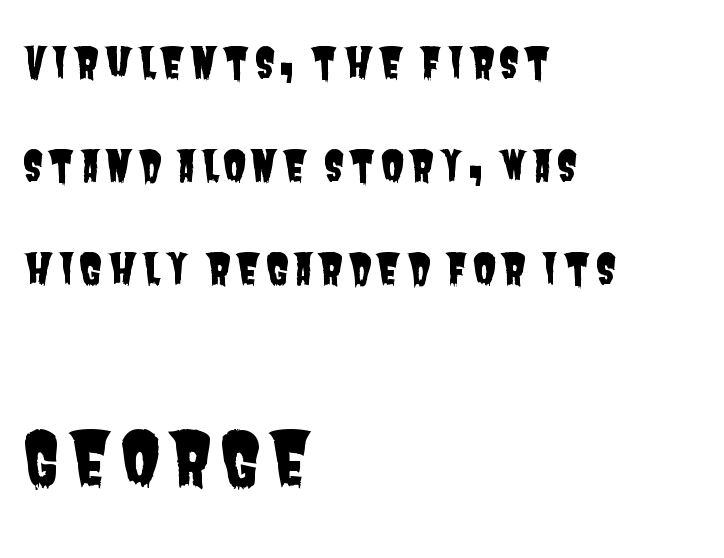
{"serif": "no", "width": "condensed", "stroke_contrast": "low", "x_height": "large", "monospaced": "no", "underline": "no", "align": "left", "line_spacing": "loose", "line_spacing_ratio": 2.45, "larger_block": "second", "size_ratio": 1.74, "glyph_px": 73}
